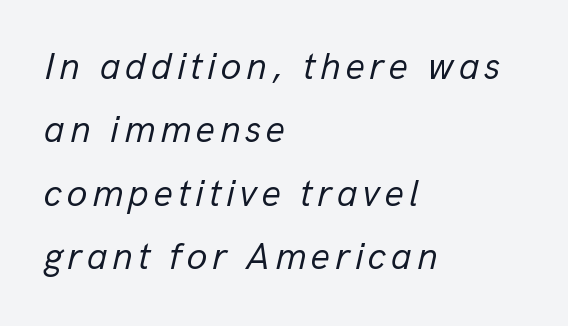
{"italic": "yes", "lean": "right", "slant_degrees": 13, "bold": "no", "weight": "regular", "width": "normal", "stroke_contrast": "low", "x_height": "medium", "monospaced": "no", "underline": "no", "align": "left", "line_spacing": "normal", "line_spacing_ratio": 1.67, "glyph_px": 38}
